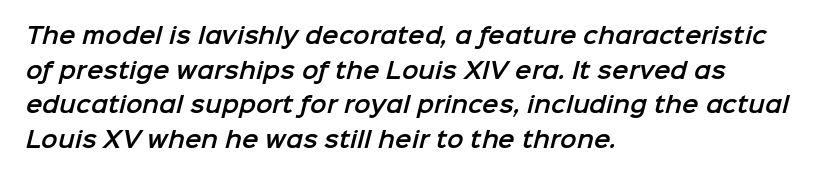
Q: Is the text underlined? A: No.
Q: How is the paragraph aligned? A: Left-aligned.
Q: Is the spacing between letters normal or unusually wide? A: Normal.
Q: Is the spacing between lines tight, normal or loose? A: Normal.
